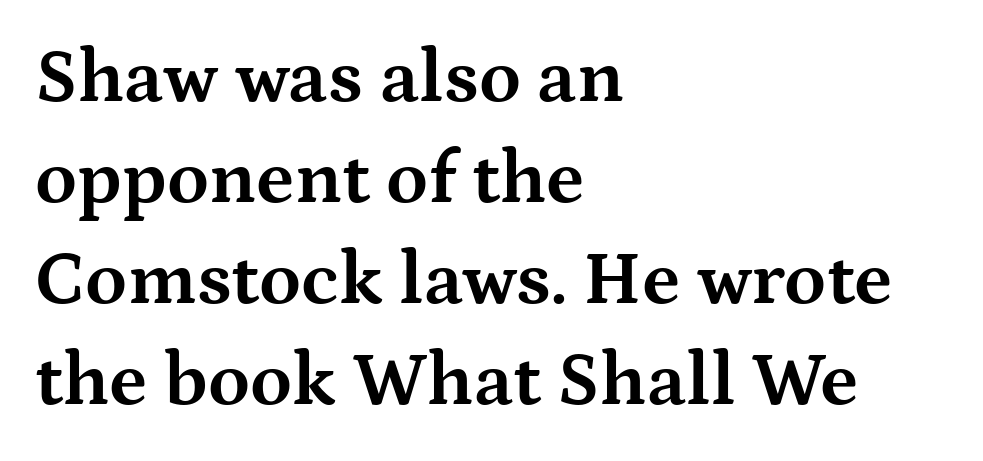
The image shows 76 px bold, wide serif type, upright; set left-aligned, normal line spacing (1.33x), normal letter spacing, not underlined; medium stroke contrast and a medium x-height.
